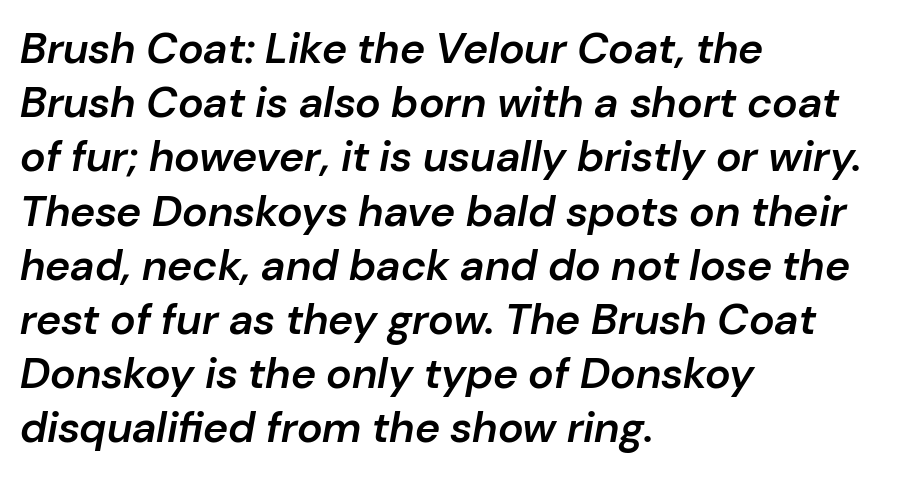
The image shows 43 px semibold type, italic (leaning right); set left-aligned, normal line spacing (1.26x), normal letter spacing, not underlined; low stroke contrast and a medium x-height.
